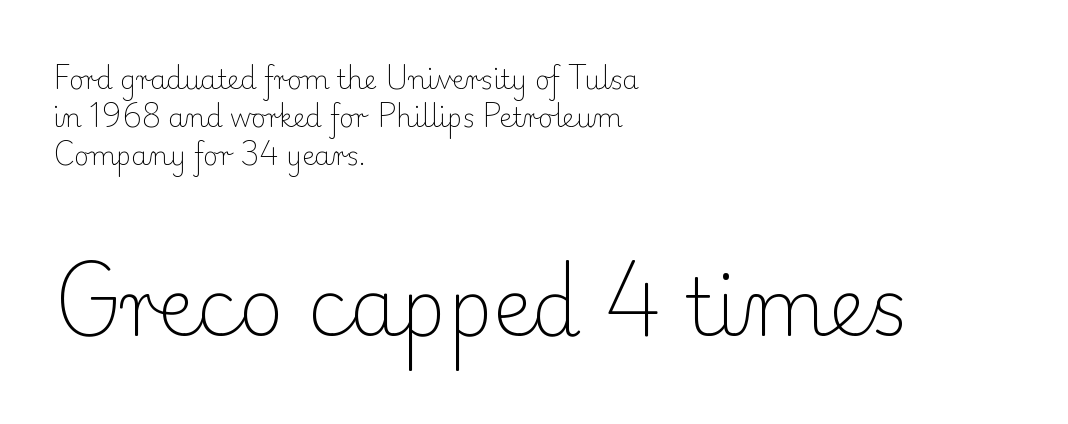
The image shows 78 px light serif type, upright; set left-aligned, normal line spacing (1.46x), normal letter spacing, not underlined; the second (bottom) block is 3.0x larger; low stroke contrast and a small x-height.
